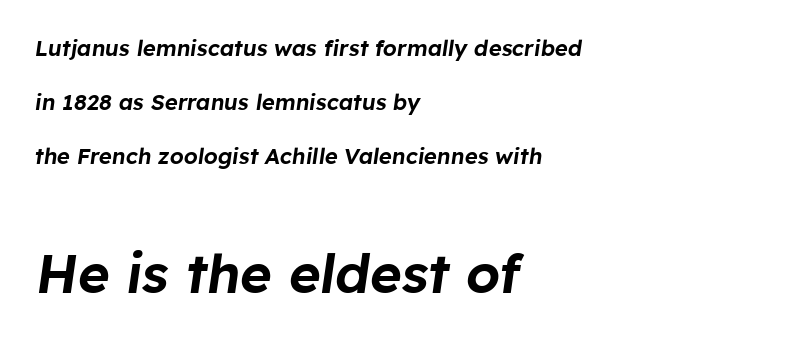
This sample is left-justified, so line endings fall wherever the words run out. Compared with ordinary roman type, these characters are visibly tilted. Spacing verdict: proportional, widths tailored to each character. A student would notice the bottom passage is typeset larger than what precedes it. A typesetter would call this zero additional tracking.
